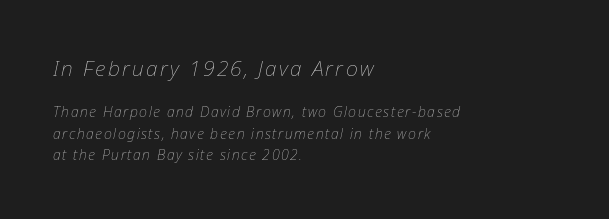
The image shows 21 px text type, italic (leaning right); set left-aligned, normal line spacing (1.54x), not underlined; the first (top) block is 1.5x larger.
